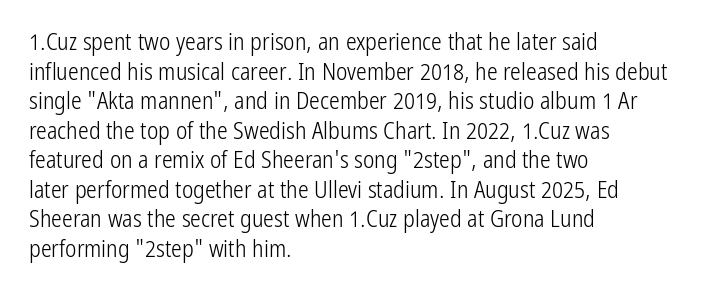
Q: Is the text bold? A: No.
Q: Is the text italic (slanted)? A: No, it is upright.
Q: Is the text underlined? A: No.
Q: How is the paragraph aligned? A: Left-aligned.
Q: Is the spacing between letters normal or unusually wide? A: Normal.
